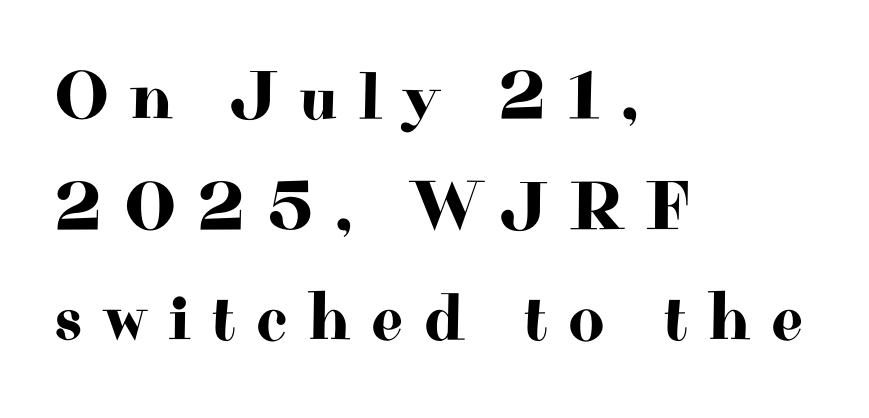
The image shows 70 px wide serif type, upright; set left-aligned, normal line spacing (1.58x), unusually wide letter spacing (+0.29 em), not underlined; high stroke contrast and a small x-height.
